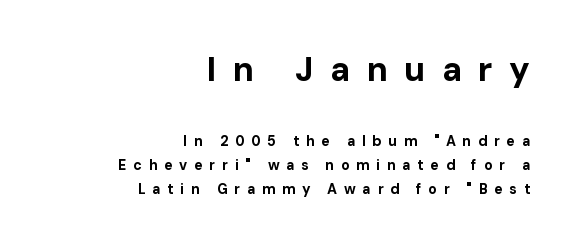
Type without underlining. The rendering uses a moderate line-height, typical for paragraphs. The typeface chosen for these lines omits serifs. A student would notice the top passage is typeset larger than what follows. The lettering holds an erect, upright posture throughout. Caption: multi-line text, flush right, ragged left.
